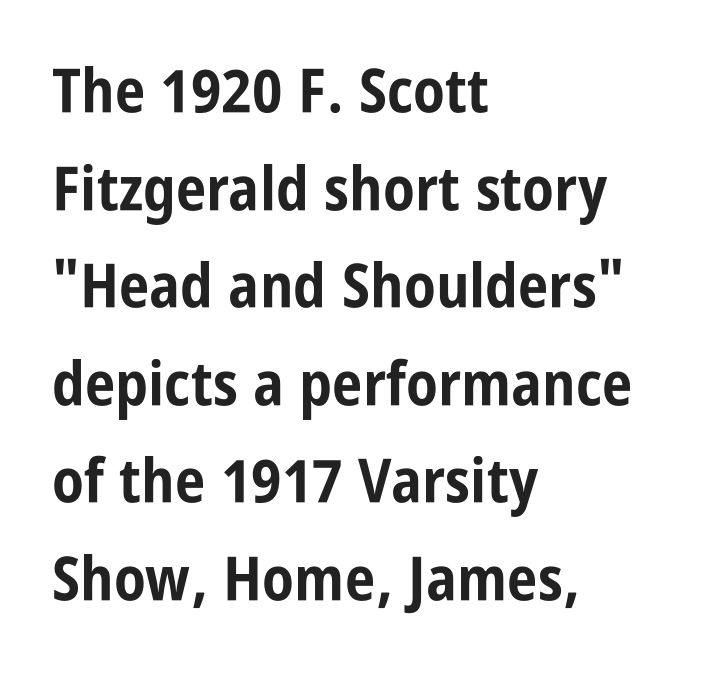
{"serif": "no", "italic": "no", "bold": "yes", "weight": "bold", "width": "condensed", "stroke_contrast": "low", "x_height": "large", "monospaced": "no", "underline": "no", "align": "left", "line_spacing": "normal", "line_spacing_ratio": 1.6, "letter_spacing": "normal", "letter_spacing_em": 0.0, "glyph_px": 61}
